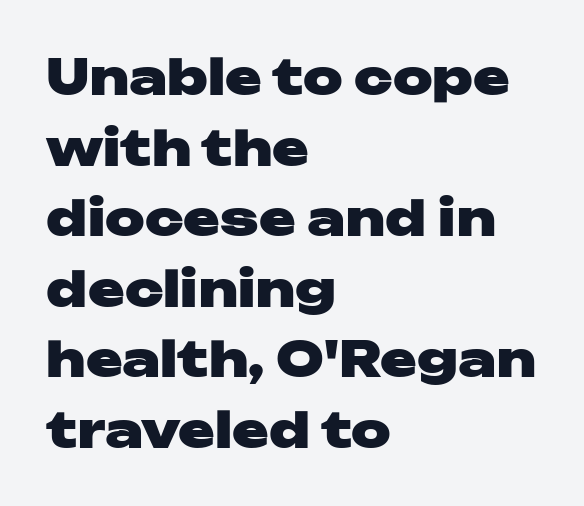
The rendering uses natural spacing where letterforms have individual widths. Is this a sans? Yes — the strokes have no serifs. Descenders are the only things crossing below the line. Caption: standard tracking, unaltered.
